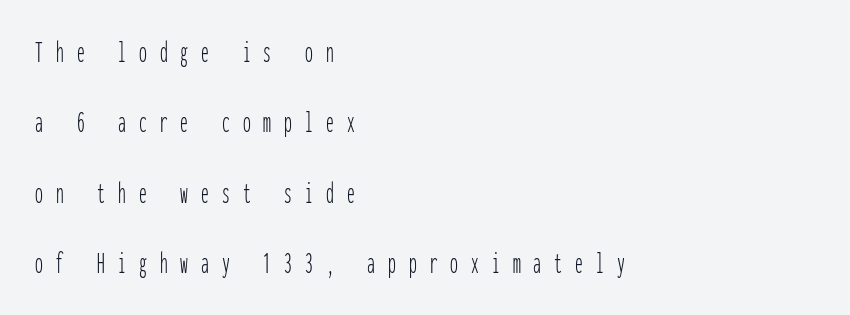
Q: Is the text bold? A: No.
Q: Is the text italic (slanted)? A: No, it is upright.
Q: Is the typeface a serif or a sans-serif typeface? A: Sans-serif.
Q: Is the text underlined? A: No.
Q: How is the paragraph aligned? A: Left-aligned.
Q: Is the spacing between letters normal or unusually wide? A: Unusually wide.
Q: Is the spacing between lines tight, normal or loose? A: Loose.
Q: Width (condensed, normal, or wide)? A: Condensed.
Q: Stroke contrast? A: Low.
Q: x-height? A: Medium.
Q: Monospaced? A: Yes.
